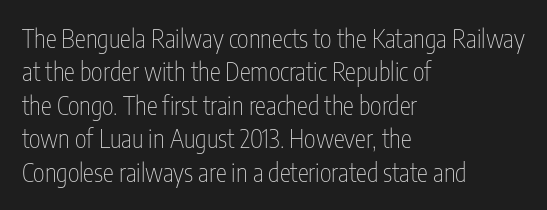
{"italic": "no", "bold": "no", "underline": "no", "align": "left", "line_spacing": "normal", "line_spacing_ratio": 1.34, "letter_spacing": "normal", "letter_spacing_em": 0.0, "glyph_px": 25}
